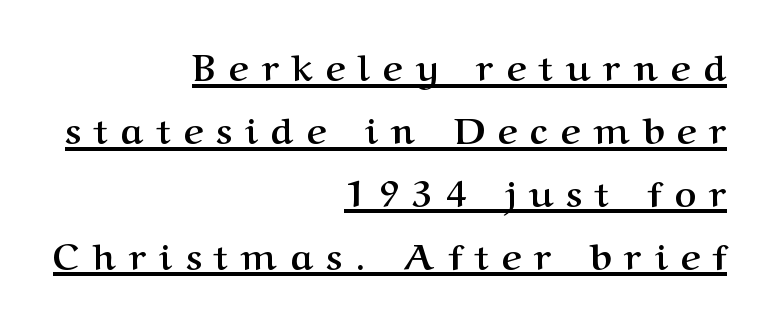
Q: Is the text bold? A: Yes.
Q: Is the text italic (slanted)? A: No, it is upright.
Q: Is the typeface a serif or a sans-serif typeface? A: Serif.
Q: Is the text underlined? A: Yes.
Q: How is the paragraph aligned? A: Right-aligned.
Q: Is the spacing between letters normal or unusually wide? A: Unusually wide.
Q: Is the spacing between lines tight, normal or loose? A: Normal.
Q: Width (condensed, normal, or wide)? A: Normal.
Q: Stroke contrast? A: Medium.
Q: x-height? A: Medium.
Q: Monospaced? A: No.
